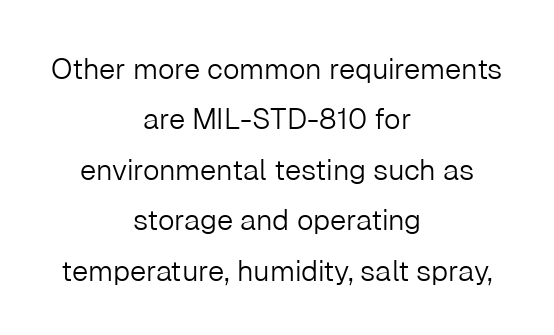
Q: Is the text bold? A: No.
Q: Is the text italic (slanted)? A: No, it is upright.
Q: Is the typeface a serif or a sans-serif typeface? A: Sans-serif.
Q: Is the text underlined? A: No.
Q: How is the paragraph aligned? A: Centered.
Q: Is the spacing between letters normal or unusually wide? A: Normal.
Q: Width (condensed, normal, or wide)? A: Normal.
Q: Stroke contrast? A: Low.
Q: x-height? A: Medium.
Q: Monospaced? A: No.
